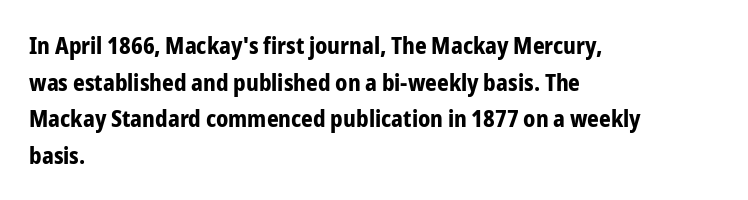
Q: Is the text bold? A: Yes.
Q: Is the text italic (slanted)? A: No, it is upright.
Q: Is the text underlined? A: No.
Q: How is the paragraph aligned? A: Left-aligned.
Q: Is the spacing between letters normal or unusually wide? A: Normal.
Q: Is the spacing between lines tight, normal or loose? A: Normal.
